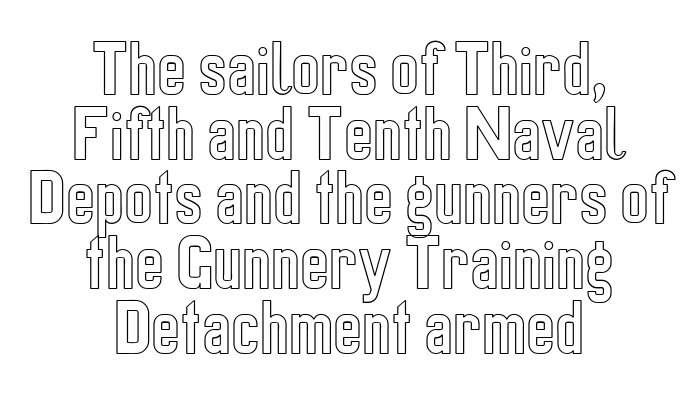
The image shows 61 px condensed type, upright; set centered, tight line spacing (1.06x), normal letter spacing, not underlined; a medium x-height.
